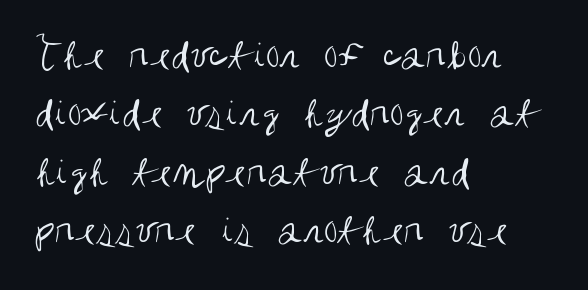
Q: Is the text bold? A: No.
Q: Is the typeface a serif or a sans-serif typeface? A: Sans-serif.
Q: Is the text underlined? A: No.
Q: How is the paragraph aligned? A: Left-aligned.
Q: Is the spacing between letters normal or unusually wide? A: Normal.
Q: Is the spacing between lines tight, normal or loose? A: Normal.
Q: Width (condensed, normal, or wide)? A: Condensed.
Q: Stroke contrast? A: Medium.
Q: x-height? A: Large.
Q: Monospaced? A: No.
